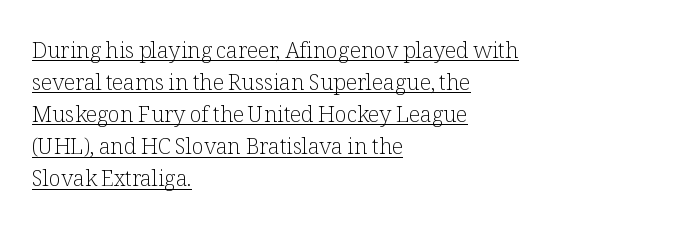
Q: Is the text bold? A: No.
Q: Is the text italic (slanted)? A: No, it is upright.
Q: Is the text underlined? A: Yes.
Q: How is the paragraph aligned? A: Left-aligned.
Q: Is the spacing between letters normal or unusually wide? A: Normal.
Q: Is the spacing between lines tight, normal or loose? A: Normal.
